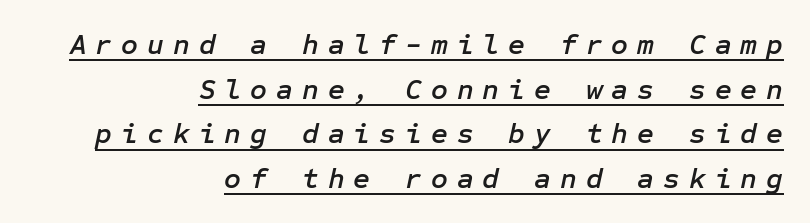
{"italic": "yes", "lean": "right", "slant_degrees": 12, "width": "normal", "stroke_contrast": "low", "x_height": "medium", "underline": "yes", "align": "right", "line_spacing": "normal", "line_spacing_ratio": 1.54, "letter_spacing": "wide", "letter_spacing_em": 0.31, "glyph_px": 29}
